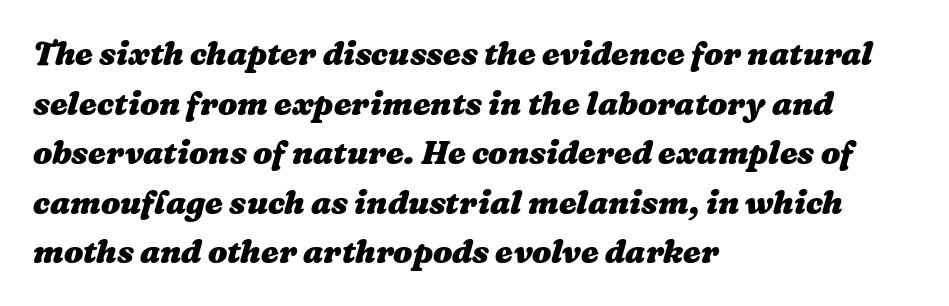
{"bold": "yes", "weight": "heavy", "width": "wide", "stroke_contrast": "medium", "x_height": "medium", "monospaced": "no", "underline": "no", "align": "left", "line_spacing": "normal", "line_spacing_ratio": 1.55, "letter_spacing": "normal", "letter_spacing_em": 0.0, "glyph_px": 32}
